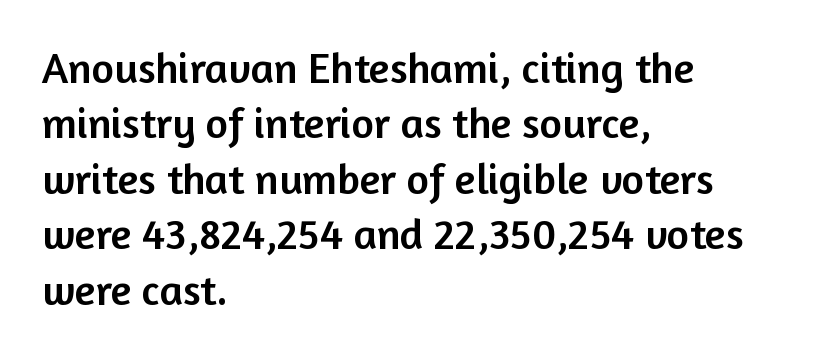
The image shows 43 px sans-serif type, upright; set left-aligned, normal line spacing (1.29x), normal letter spacing, not underlined; low stroke contrast and a medium x-height.
